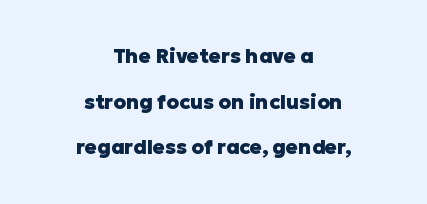
{"italic": "no", "bold": "yes", "underline": "no", "align": "center", "line_spacing": "loose", "line_spacing_ratio": 2.28, "letter_spacing": "normal", "letter_spacing_em": 0.0, "glyph_px": 20}
